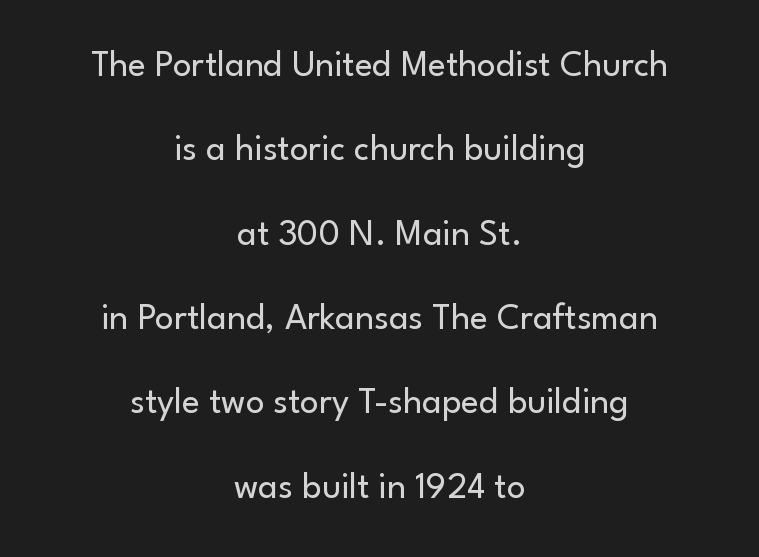
Q: Is the text bold? A: No.
Q: Is the text italic (slanted)? A: No, it is upright.
Q: Is the typeface a serif or a sans-serif typeface? A: Sans-serif.
Q: Is the text underlined? A: No.
Q: How is the paragraph aligned? A: Centered.
Q: Is the spacing between letters normal or unusually wide? A: Normal.
Q: Is the spacing between lines tight, normal or loose? A: Loose.
Q: Width (condensed, normal, or wide)? A: Normal.
Q: Stroke contrast? A: Low.
Q: x-height? A: Small.
Q: Monospaced? A: No.
